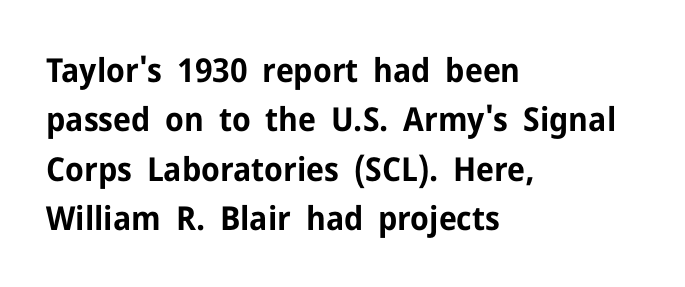
The image shows 33 px bold sans-serif type, upright; set left-aligned, normal line spacing (1.5x), normal letter spacing, not underlined; low stroke contrast and a medium x-height.
